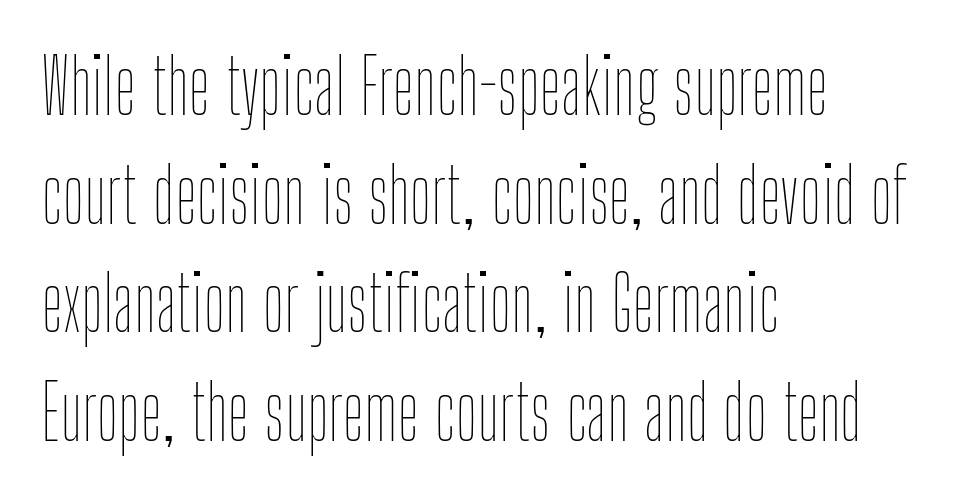
{"italic": "no", "bold": "no", "weight": "thin", "width": "condensed", "stroke_contrast": "low", "x_height": "medium", "monospaced": "no", "underline": "no", "align": "left", "line_spacing": "normal", "line_spacing_ratio": 1.45, "letter_spacing": "normal", "letter_spacing_em": 0.0, "glyph_px": 75}
